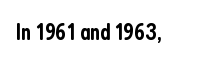
The image shows 24 px text type, upright; set normal letter spacing, not underlined.
